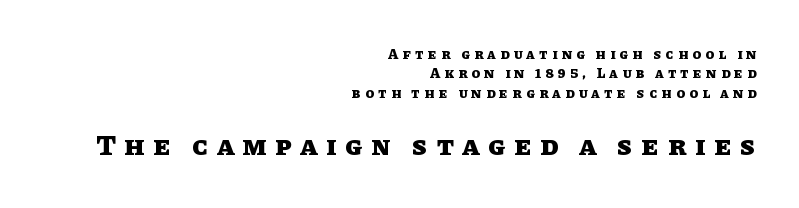
When letters stand straight like this, we call the style roman or upright. The space beneath each line is pristine and unruled. Someone cranked the tracking dial way up on this one. The letters in the lower block stand taller than those in the block above. You'd pick this weight for a headline — it's a proper bold. Leftover space on each line is placed entirely before the opening word.
